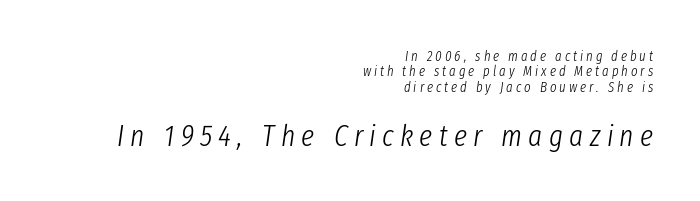
The image shows 30 px light, condensed type, italic (leaning right); set right-aligned, tight line spacing (1.09x), unusually wide letter spacing (+0.21 em), not underlined; the second (bottom) block is 2.14x larger; low stroke contrast and a medium x-height.
